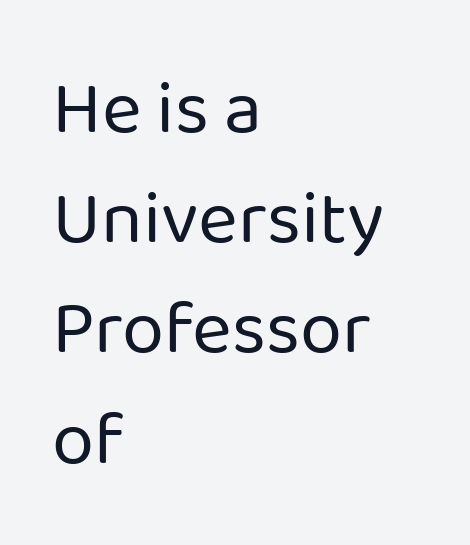
The image shows 76 px regular-weight sans-serif type, upright; set left-aligned, normal line spacing (1.45x), normal letter spacing, not underlined; low stroke contrast and a medium x-height.
